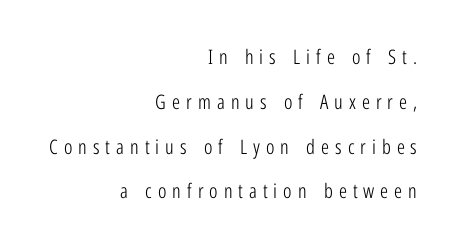
The image shows 20 px text type, upright; set right-aligned, loose line spacing (2.24x), unusually wide letter spacing (+0.3 em), not underlined.
